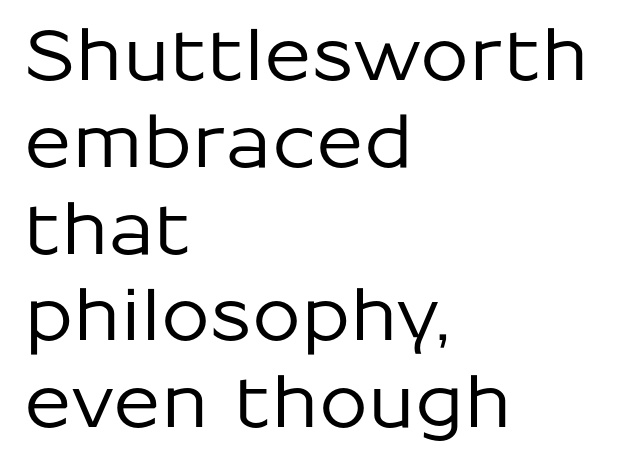
{"serif": "no", "italic": "no", "width": "normal", "stroke_contrast": "low", "x_height": "medium", "monospaced": "no", "underline": "no", "align": "left", "line_spacing_ratio": 1.24, "letter_spacing": "normal", "letter_spacing_em": 0.0, "glyph_px": 70}
